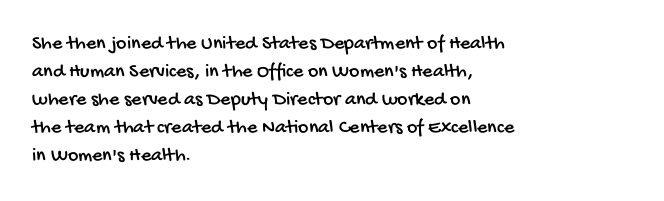
Bare-footed words on every line. Evenly set lines give the paragraph a standard silhouette. Glyph-to-glyph distance matches everyday printed text. Teacher's note: observe the even left margin — that is flush-left alignment.
